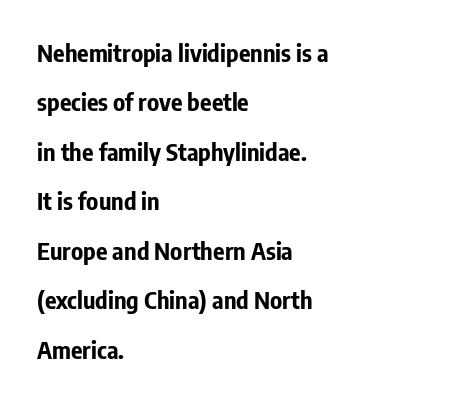
Q: Is the text bold? A: Yes.
Q: Is the text italic (slanted)? A: No, it is upright.
Q: Is the text underlined? A: No.
Q: How is the paragraph aligned? A: Left-aligned.
Q: Is the spacing between letters normal or unusually wide? A: Normal.
Q: Is the spacing between lines tight, normal or loose? A: Loose.
